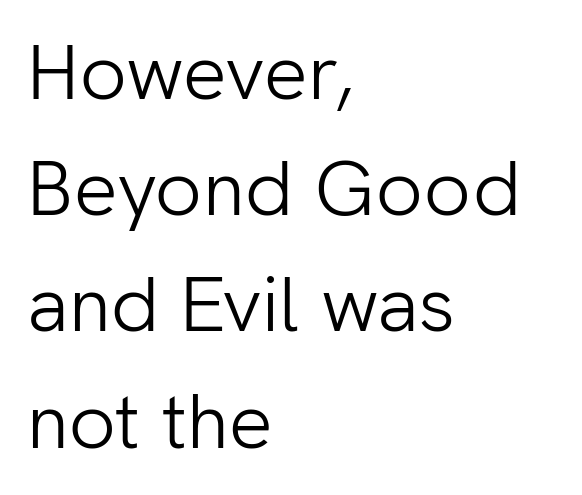
Q: Is the text bold? A: No.
Q: Is the text italic (slanted)? A: No, it is upright.
Q: Is the typeface a serif or a sans-serif typeface? A: Sans-serif.
Q: Is the text underlined? A: No.
Q: How is the paragraph aligned? A: Left-aligned.
Q: Is the spacing between letters normal or unusually wide? A: Normal.
Q: Is the spacing between lines tight, normal or loose? A: Normal.
Q: Width (condensed, normal, or wide)? A: Normal.
Q: Stroke contrast? A: Low.
Q: x-height? A: Medium.
Q: Monospaced? A: No.
